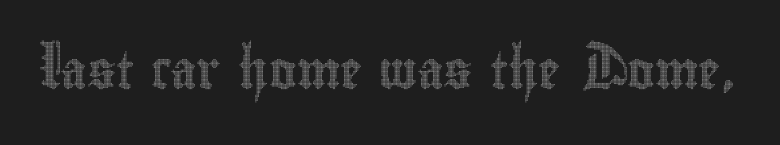
The image shows 37 px condensed type, upright; set normal letter spacing, not underlined; a small x-height.
